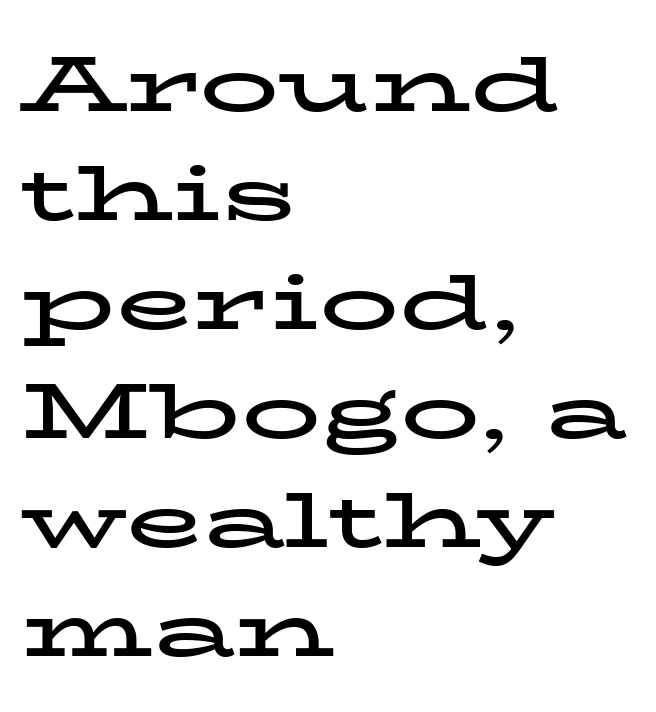
The image shows 79 px bold, wide serif type, upright; set left-aligned, normal line spacing (1.38x), normal letter spacing, not underlined; low stroke contrast and a medium x-height.
